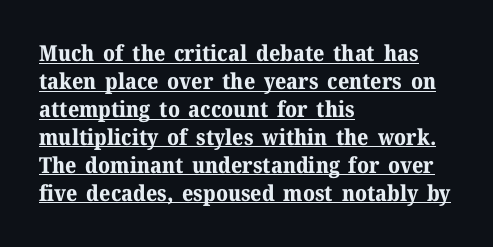
{"italic": "no", "bold": "yes", "underline": "yes", "align": "left", "line_spacing": "normal", "line_spacing_ratio": 1.27, "letter_spacing": "normal", "letter_spacing_em": 0.0, "glyph_px": 22}
